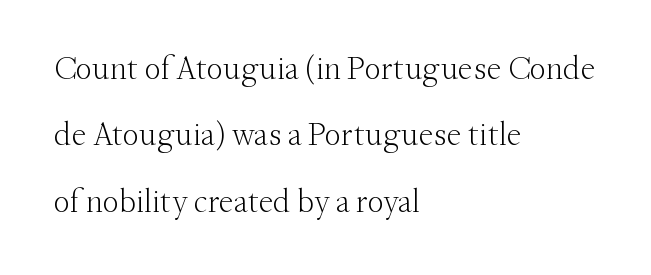
{"serif": "yes", "italic": "no", "bold": "no", "weight": "light", "width": "normal", "stroke_contrast": "medium", "x_height": "small", "monospaced": "no", "underline": "no", "align": "left", "line_spacing": "loose", "line_spacing_ratio": 2.01, "letter_spacing": "normal", "letter_spacing_em": 0.0, "glyph_px": 33}
